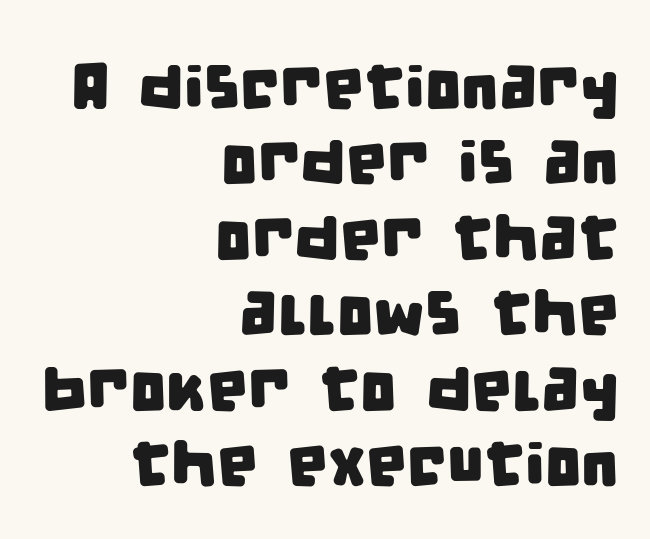
Q: Is the typeface a serif or a sans-serif typeface? A: Sans-serif.
Q: Is the text underlined? A: No.
Q: How is the paragraph aligned? A: Right-aligned.
Q: Is the spacing between letters normal or unusually wide? A: Normal.
Q: Width (condensed, normal, or wide)? A: Condensed.
Q: Stroke contrast? A: Low.
Q: x-height? A: Large.
Q: Monospaced? A: No.
